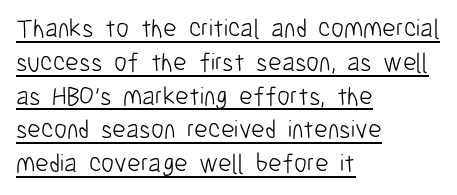
{"italic": "no", "bold": "no", "underline": "yes", "align": "left", "line_spacing": "normal", "line_spacing_ratio": 1.3, "letter_spacing": "normal", "letter_spacing_em": 0.0, "glyph_px": 26}
